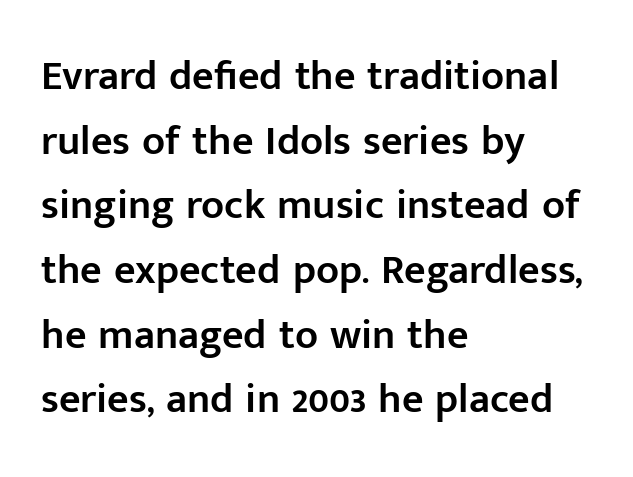
{"serif": "no", "italic": "no", "bold": "semi", "weight": "semibold", "width": "normal", "stroke_contrast": "low", "x_height": "medium", "monospaced": "no", "underline": "no", "align": "left", "line_spacing": "normal", "line_spacing_ratio": 1.54, "letter_spacing": "normal", "letter_spacing_em": 0.0, "glyph_px": 42}
